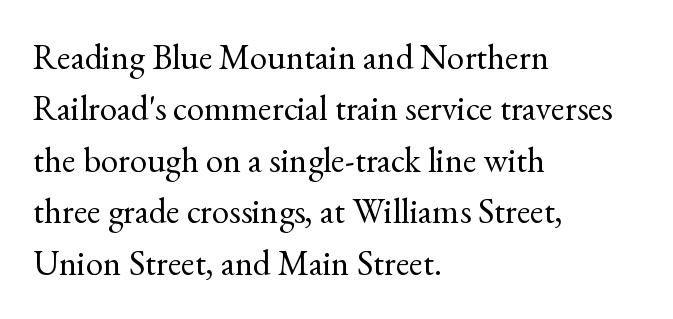
{"serif": "yes", "italic": "no", "bold": "no", "weight": "regular", "width": "normal", "x_height": "small", "monospaced": "no", "underline": "no", "align": "left", "line_spacing": "normal", "line_spacing_ratio": 1.47, "letter_spacing": "normal", "letter_spacing_em": 0.0, "glyph_px": 35}
